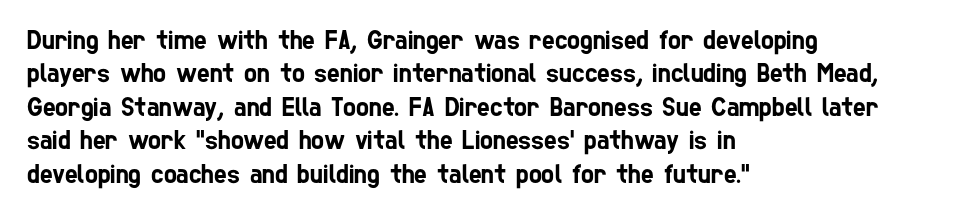
{"underline": "no", "align": "left", "line_spacing_ratio": 1.24, "letter_spacing": "normal", "letter_spacing_em": 0.0, "glyph_px": 27}
